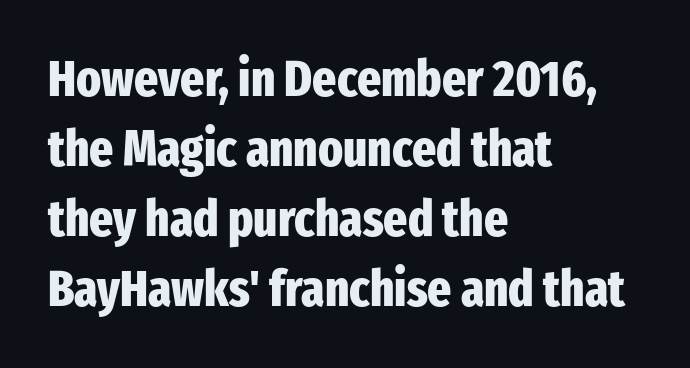
{"serif": "no", "italic": "no", "bold": "yes", "weight": "heavy", "width": "condensed", "stroke_contrast": "low", "x_height": "medium", "monospaced": "no", "underline": "no", "align": "left", "line_spacing": "normal", "line_spacing_ratio": 1.37, "letter_spacing": "normal", "letter_spacing_em": 0.0, "glyph_px": 51}
